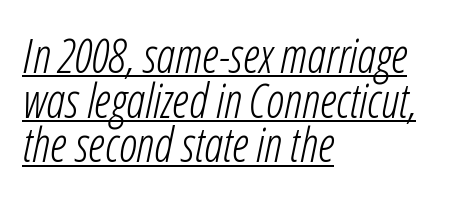
The image shows 47 px light, condensed type, italic (leaning right); set left-aligned, tight line spacing (0.95x), normal letter spacing, underlined; low stroke contrast and a medium x-height.
